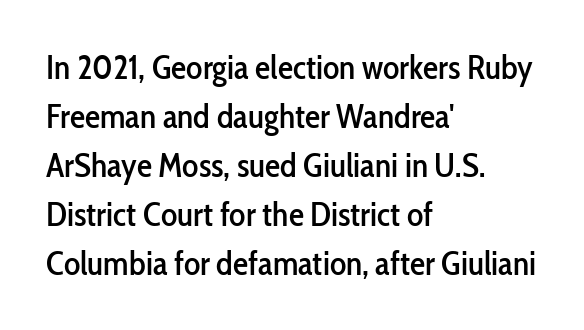
Looks like regular typesetting: each glyph gets only the width it needs. Descender tails drop into unmarked territory. Characters remain perfectly vertical along every line. Vertical spacing — default. Look at the tracking — it's just the regular setting, nothing added. The paragraph shown leans on its left margin.
